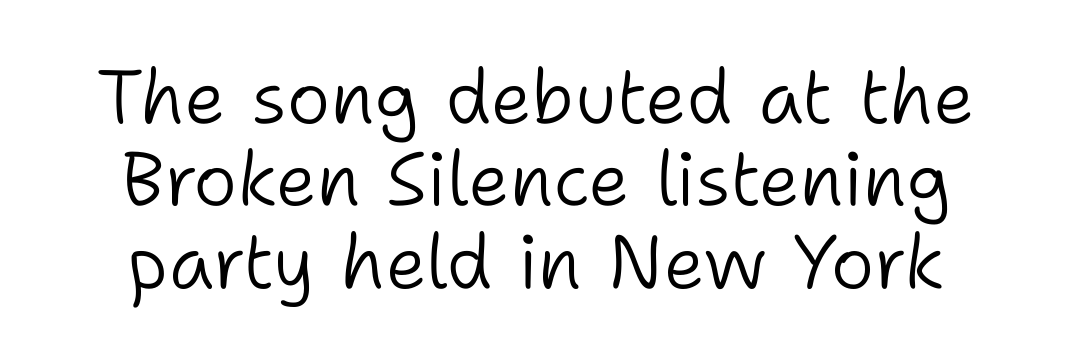
You could barely slide anything between these rows. Unmarked baselines from the first word to the last. It's the straight-up-and-down kind of type. The rendering keeps characters at their native spacing. The font is comparable to plain body text, perhaps lighter.
